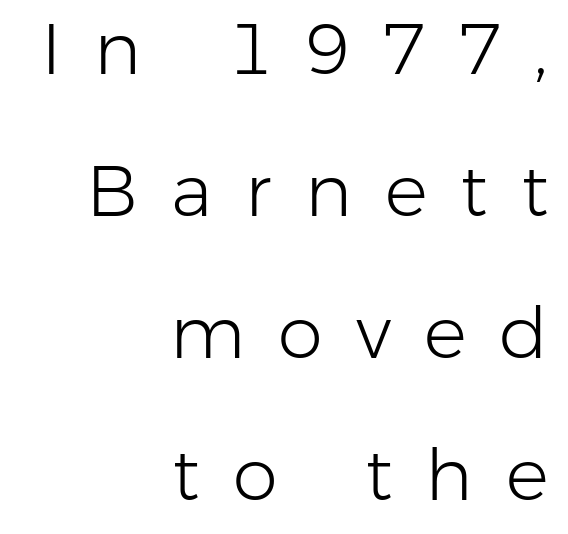
The image shows 72 px light sans-serif type, upright; set right-aligned, loose line spacing (1.97x), unusually wide letter spacing (+0.46 em), not underlined; low stroke contrast and a medium x-height.
